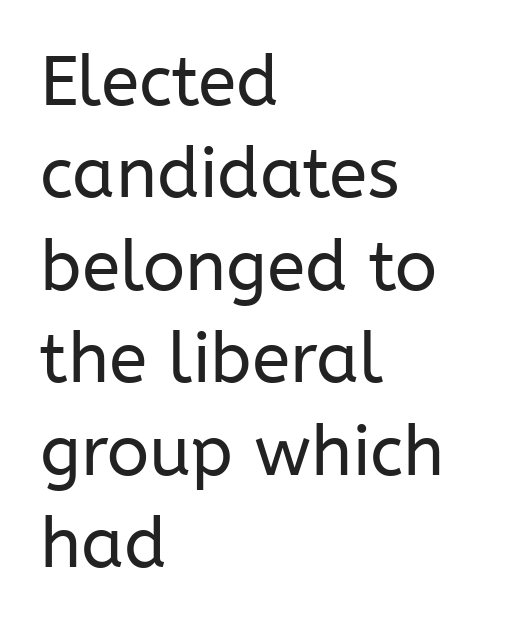
The image shows 70 px regular-weight sans-serif type, upright; set left-aligned, normal line spacing (1.32x), normal letter spacing, not underlined; low stroke contrast and a medium x-height.
